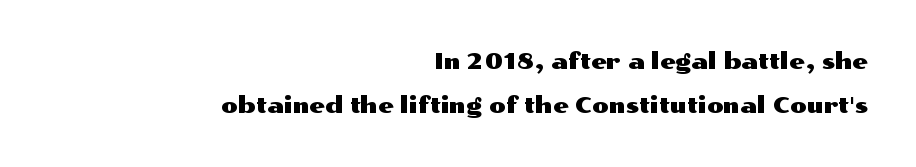
Any mark beneath the type? The region is blank. Is there any slant? The stems are plumb. Alignment: flush right. The leading is generous, giving the passage an open texture. This rendering leaves character spacing at its baseline value.
